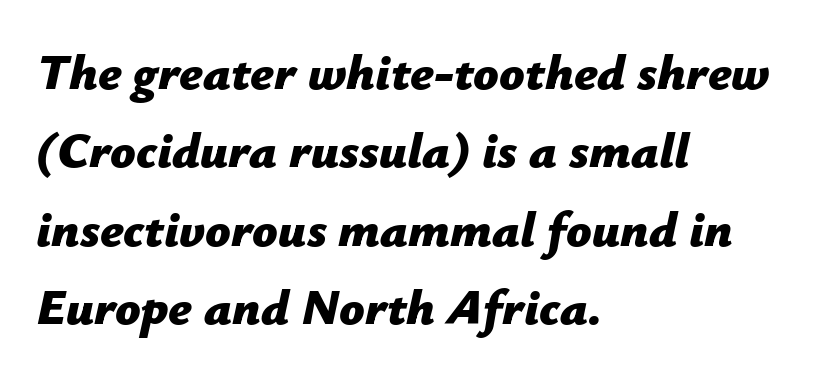
Q: Is the text bold? A: Yes.
Q: Is the text italic (slanted)? A: Yes, it leans right by about 12 degrees.
Q: Is the text underlined? A: No.
Q: How is the paragraph aligned? A: Left-aligned.
Q: Is the spacing between letters normal or unusually wide? A: Normal.
Q: Is the spacing between lines tight, normal or loose? A: Normal.
Q: Width (condensed, normal, or wide)? A: Normal.
Q: Stroke contrast? A: Low.
Q: x-height? A: Medium.
Q: Monospaced? A: No.
